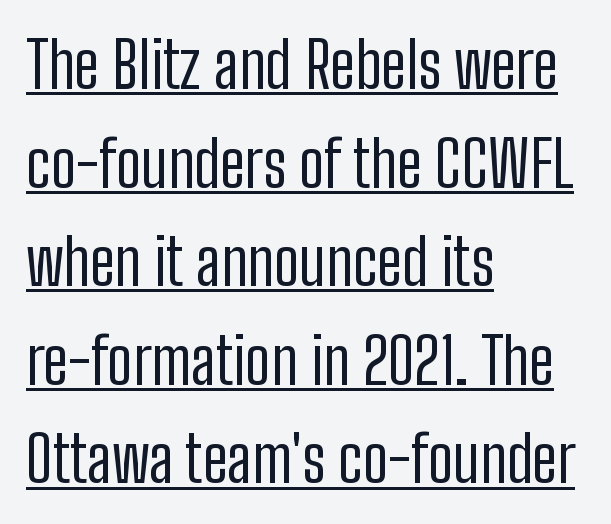
Is this a fixed-width face? No — the glyphs have proportional, varying widths. Nobody touched the tracking dial on this one. The typesetter chose a ragged-right arrangement here. Stem width sits at or under what a default text font uses. Posture: upright roman. Check the space under the baseline: a stroke is drawn there.
